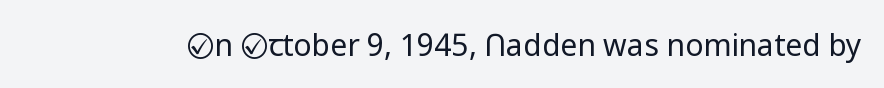
{"serif": "no", "italic": "no", "bold": "no", "weight": "regular", "width": "normal", "stroke_contrast": "low", "x_height": "medium", "monospaced": "no", "underline": "no", "letter_spacing": "normal", "letter_spacing_em": 0.0, "glyph_px": 30}
